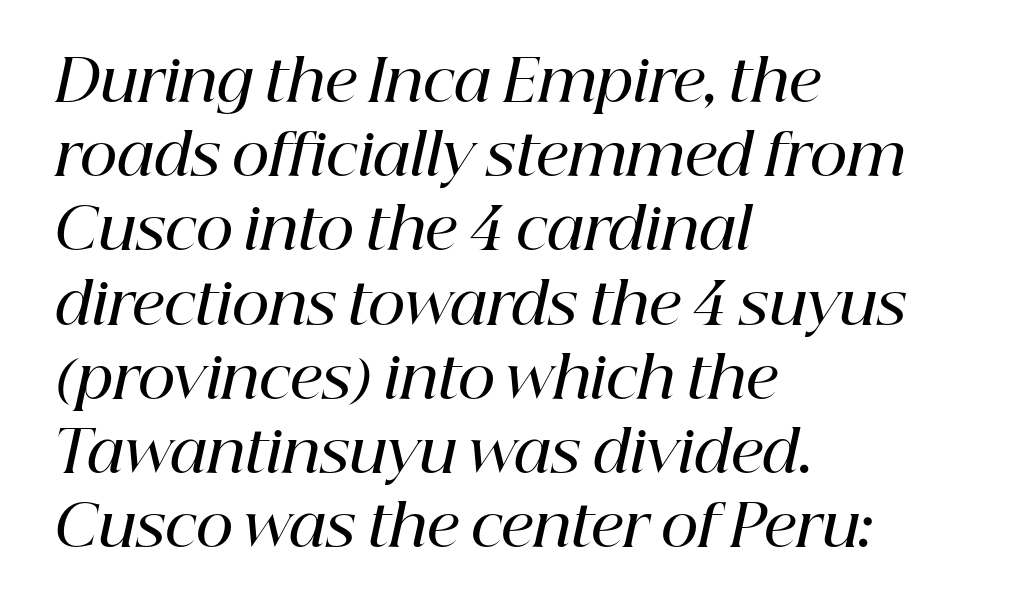
{"serif": "yes", "italic": "yes", "lean": "right", "slant_degrees": 12, "bold": "semi", "weight": "semibold", "width": "normal", "stroke_contrast": "high", "x_height": "medium", "monospaced": "no", "underline": "no", "align": "left", "line_spacing": "normal", "line_spacing_ratio": 1.28, "letter_spacing": "normal", "letter_spacing_em": 0.0, "glyph_px": 58}
